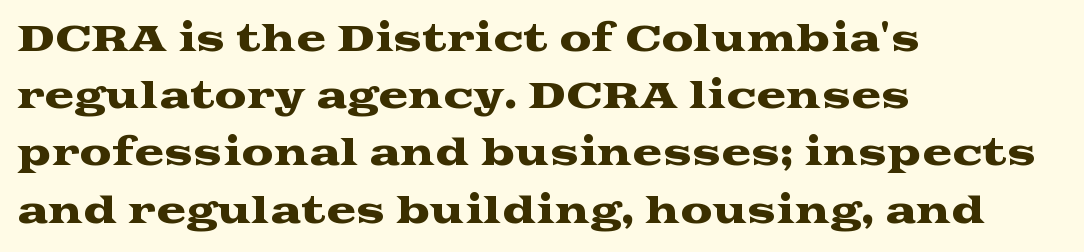
The image shows 36 px wide serif type, upright; set left-aligned, normal line spacing (1.59x), normal letter spacing, not underlined; medium stroke contrast and a medium x-height.
